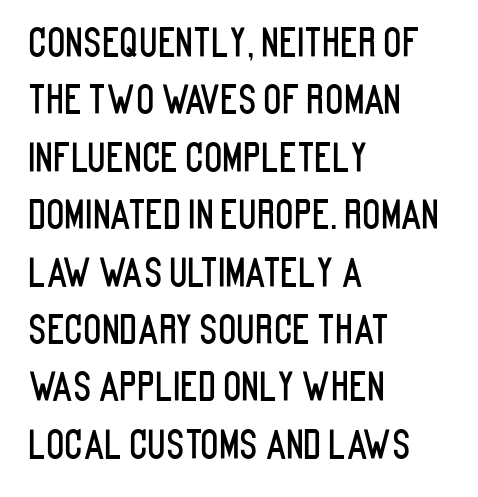
Q: Is the text italic (slanted)? A: No, it is upright.
Q: Is the typeface a serif or a sans-serif typeface? A: Sans-serif.
Q: Is the text underlined? A: No.
Q: How is the paragraph aligned? A: Left-aligned.
Q: Is the spacing between letters normal or unusually wide? A: Normal.
Q: Is the spacing between lines tight, normal or loose? A: Normal.
Q: Width (condensed, normal, or wide)? A: Condensed.
Q: Stroke contrast? A: Low.
Q: x-height? A: Large.
Q: Monospaced? A: No.
